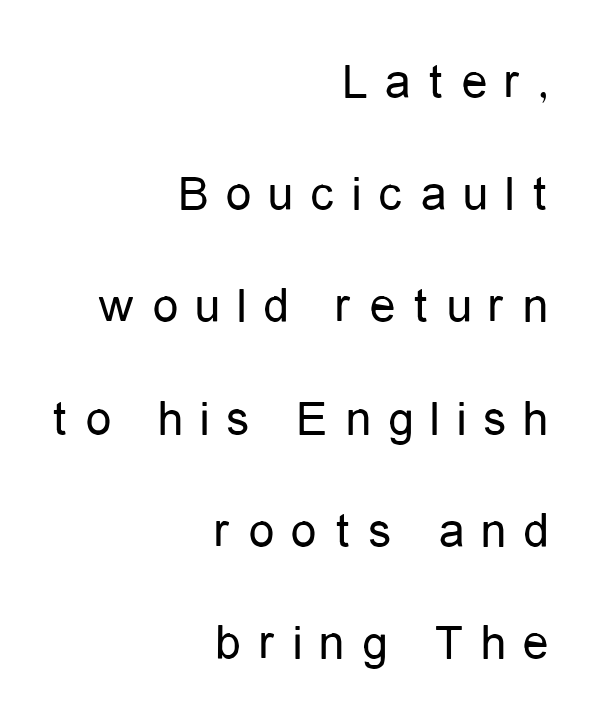
Q: Is the text bold? A: No.
Q: Is the text italic (slanted)? A: No, it is upright.
Q: Is the typeface a serif or a sans-serif typeface? A: Sans-serif.
Q: Is the text underlined? A: No.
Q: How is the paragraph aligned? A: Right-aligned.
Q: Is the spacing between letters normal or unusually wide? A: Unusually wide.
Q: Is the spacing between lines tight, normal or loose? A: Loose.
Q: Width (condensed, normal, or wide)? A: Condensed.
Q: Stroke contrast? A: Low.
Q: x-height? A: Medium.
Q: Monospaced? A: No.
